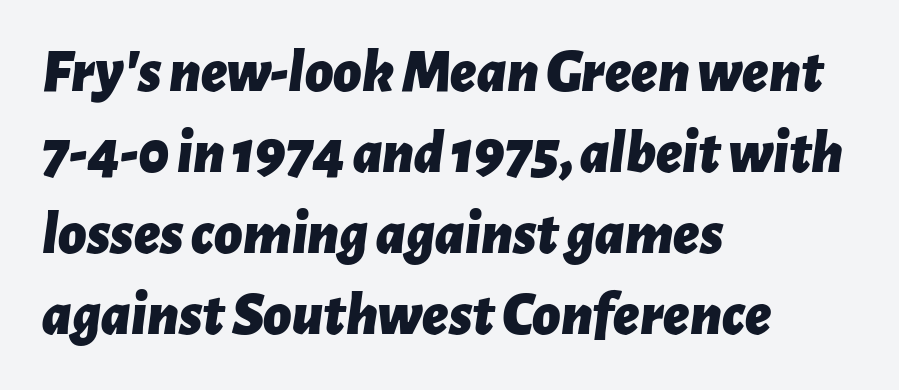
The image shows 61 px bold type, italic (leaning right); set left-aligned, normal line spacing (1.33x), normal letter spacing, not underlined; low stroke contrast and a medium x-height.
